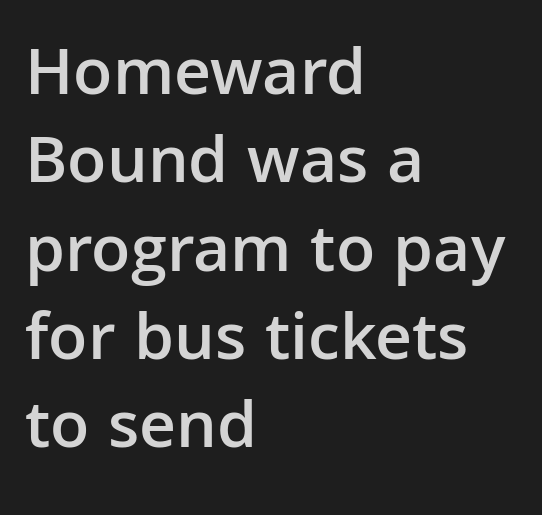
{"serif": "no", "italic": "no", "bold": "semi", "weight": "semibold", "width": "normal", "stroke_contrast": "low", "x_height": "medium", "monospaced": "no", "underline": "no", "align": "left", "line_spacing": "normal", "line_spacing_ratio": 1.28, "letter_spacing": "normal", "letter_spacing_em": 0.0, "glyph_px": 69}
